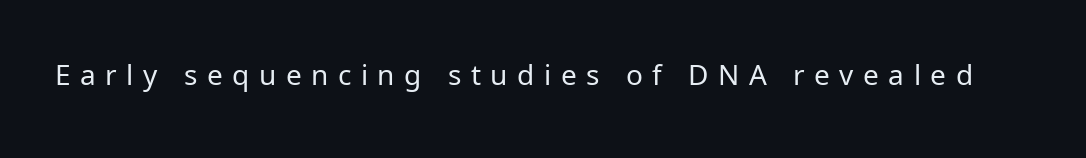
{"serif": "no", "italic": "no", "bold": "no", "weight": "regular", "width": "normal", "stroke_contrast": "low", "x_height": "medium", "monospaced": "no", "underline": "no", "letter_spacing": "wide", "letter_spacing_em": 0.34, "glyph_px": 28}
